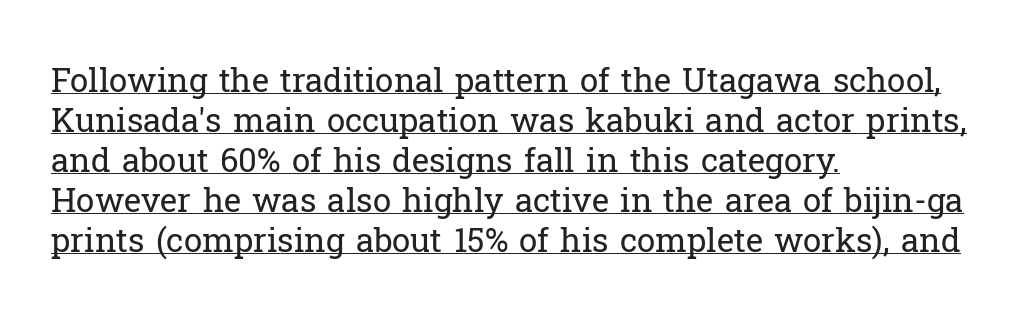
{"serif": "yes", "italic": "no", "bold": "no", "weight": "regular", "width": "normal", "stroke_contrast": "low", "x_height": "medium", "monospaced": "no", "underline": "yes", "align": "left", "line_spacing_ratio": 1.21, "letter_spacing": "normal", "letter_spacing_em": 0.0, "glyph_px": 33}
